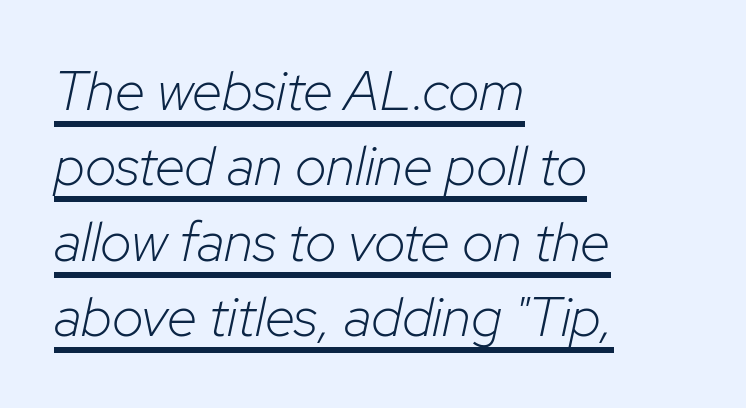
The rendering uses natural spacing where letterforms have individual widths. Typeset ragged right — the left edge is the straight one. The glyphs are accompanied by a horizontal stroke just below them. Students, note that the glyphs here touch the page at normal intervals. Think standard paragraph weight, or any step lighter than that. A normal amount of white space separates one row of letters from the next.
